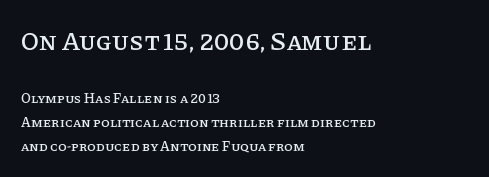
Visually, the top section dominates because its glyphs are scaled up. Notice how the stems are strictly vertical — no italics here. This rendering leaves character spacing at its baseline value. The space beneath each line is pristine and unruled.
